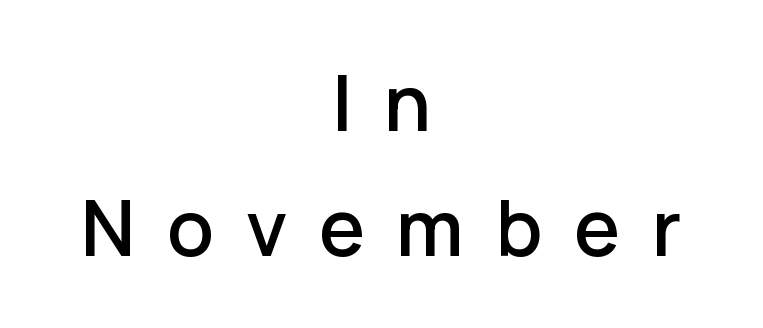
{"serif": "no", "italic": "no", "width": "normal", "stroke_contrast": "low", "x_height": "medium", "monospaced": "no", "underline": "no", "align": "center", "line_spacing": "normal", "line_spacing_ratio": 1.62, "letter_spacing": "wide", "letter_spacing_em": 0.41, "glyph_px": 77}
